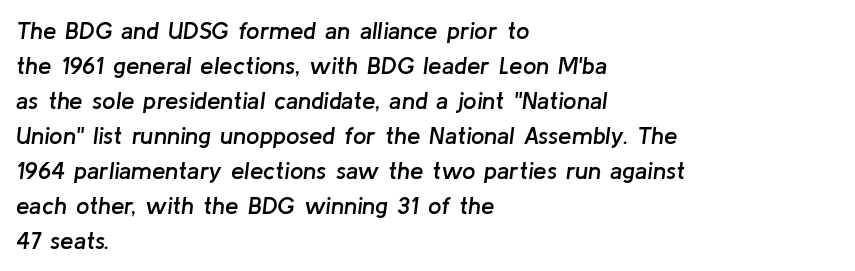
The foot of each line stays bare and open. Heft: intermediate — a semibold. Honestly, the letter spacing is just normal — you wouldn't notice it. Quick note: interline space is typical. Each line starts at the same left margin while the right side varies. Yep, that's italic — everything's leaning.
